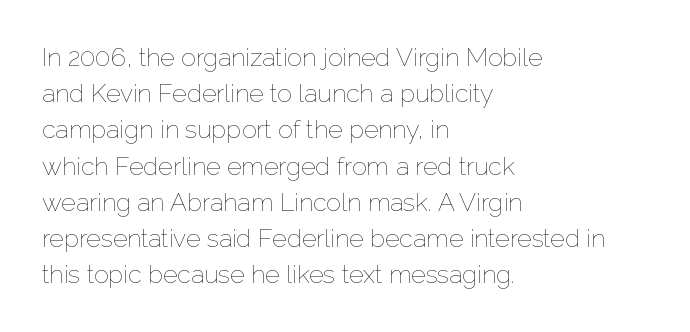
Q: Is the text bold? A: No.
Q: Is the text italic (slanted)? A: No, it is upright.
Q: Is the text underlined? A: No.
Q: How is the paragraph aligned? A: Left-aligned.
Q: Is the spacing between letters normal or unusually wide? A: Normal.
Q: Is the spacing between lines tight, normal or loose? A: Normal.
